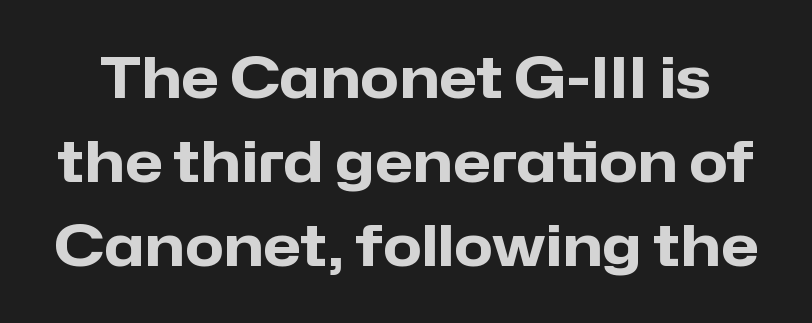
Nobody touched the tracking dial on this one. Decoration check: the copy has no underline. A dark, heavy texture on the line: the type is bold. A roman cut, with each character standing at attention. These lines sit exactly where default settings would place them. Regarding serifs, this sample does without them.
